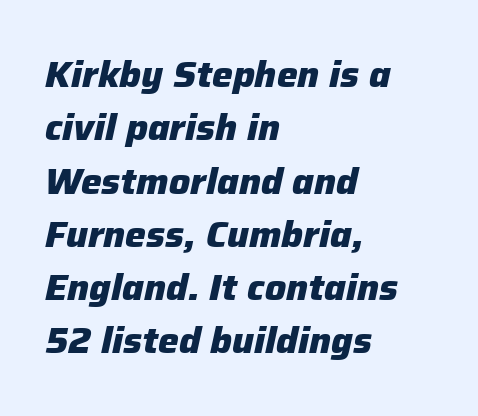
Q: Is the text bold? A: Yes.
Q: Is the text italic (slanted)? A: Yes, it leans right by about 12 degrees.
Q: Is the text underlined? A: No.
Q: How is the paragraph aligned? A: Left-aligned.
Q: Is the spacing between letters normal or unusually wide? A: Normal.
Q: Is the spacing between lines tight, normal or loose? A: Normal.
Q: Width (condensed, normal, or wide)? A: Normal.
Q: Stroke contrast? A: Low.
Q: x-height? A: Medium.
Q: Monospaced? A: No.
